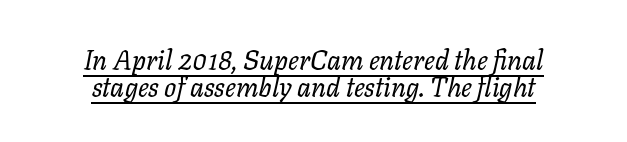
Compared with undecorated copy, this sample adds a rule below the words. Spacing between characters is what you'd get straight out of the box. Observe the lean: these are italic letterforms. Stroke thickness stays within the range of a standard reading face or lighter.
